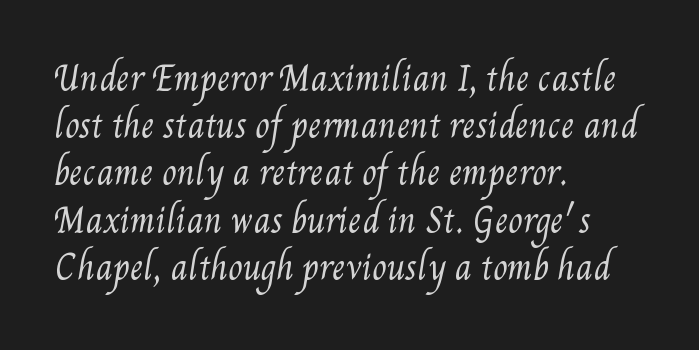
A normal amount of white space separates one row of letters from the next. The zone under the glyphs is completely vacant. The rendering uses natural spacing where letterforms have individual widths. Line beginnings align vertically; line endings do not. This is not heavy type; no bold has been used.
